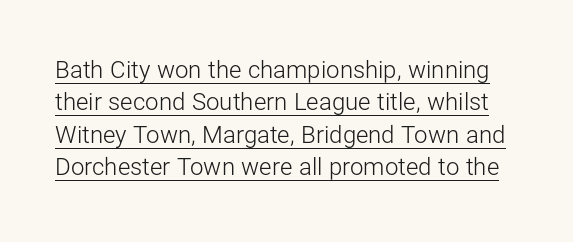
Q: Is the text bold? A: No.
Q: Is the text italic (slanted)? A: No, it is upright.
Q: Is the text underlined? A: Yes.
Q: Is the spacing between letters normal or unusually wide? A: Normal.
Q: Is the spacing between lines tight, normal or loose? A: Normal.
